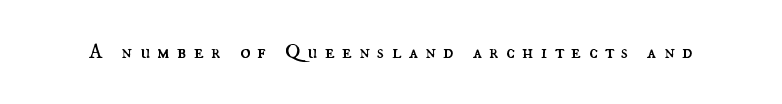
The image shows 21 px text type, upright; set unusually wide letter spacing (+0.34 em), not underlined.
